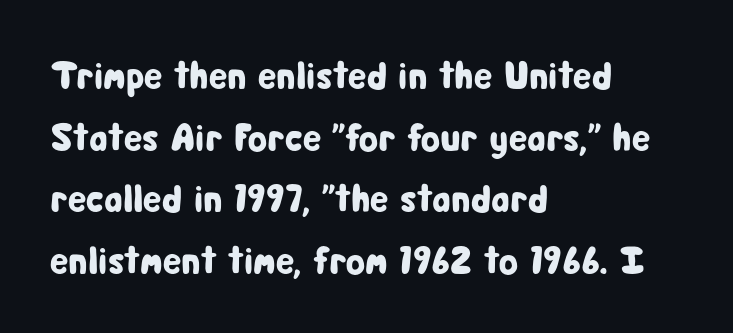
Q: Is the text italic (slanted)? A: No, it is upright.
Q: Is the typeface a serif or a sans-serif typeface? A: Sans-serif.
Q: Is the text underlined? A: No.
Q: How is the paragraph aligned? A: Left-aligned.
Q: Is the spacing between letters normal or unusually wide? A: Normal.
Q: Is the spacing between lines tight, normal or loose? A: Normal.
Q: Width (condensed, normal, or wide)? A: Condensed.
Q: Stroke contrast? A: Low.
Q: x-height? A: Medium.
Q: Monospaced? A: No.
